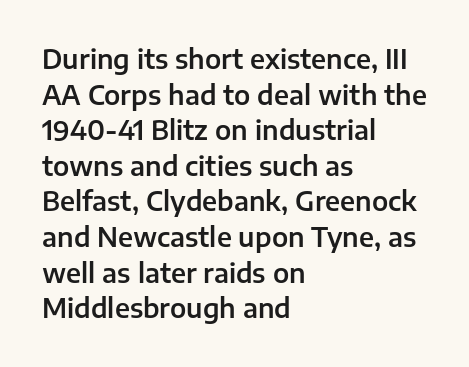
Q: Is the text italic (slanted)? A: No, it is upright.
Q: Is the text underlined? A: No.
Q: How is the paragraph aligned? A: Left-aligned.
Q: Is the spacing between letters normal or unusually wide? A: Normal.
Q: Is the spacing between lines tight, normal or loose? A: Normal.
